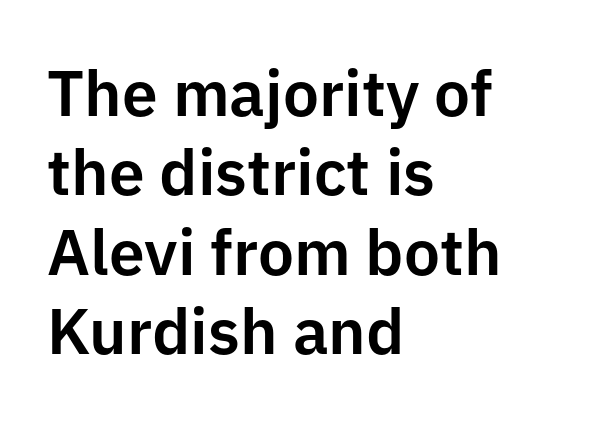
{"serif": "no", "italic": "no", "width": "normal", "stroke_contrast": "low", "x_height": "medium", "monospaced": "no", "underline": "no", "align": "left", "line_spacing_ratio": 1.24, "letter_spacing": "normal", "letter_spacing_em": 0.0, "glyph_px": 64}
